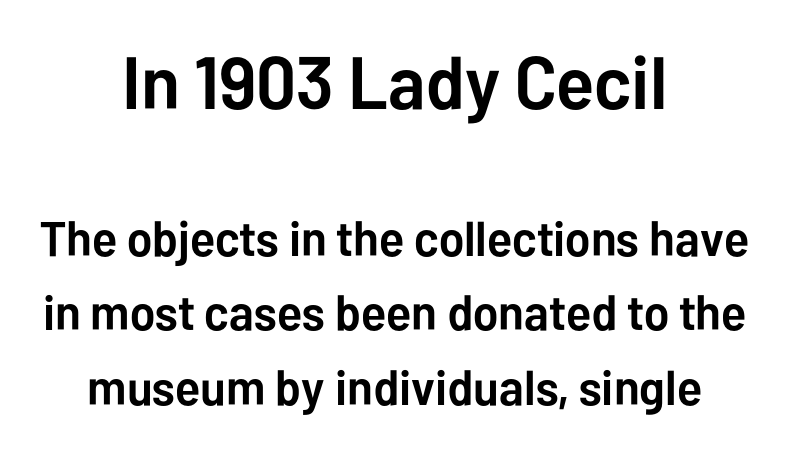
Every character sits straight up, as roman type does. Is the type bold? Yes — the strokes are clearly thick and heavy. The lines sit at an ordinary, default distance from one another. Layout note: lines centered. The more generous point size was reserved for the upper chunk. Short note: letters normally spaced.
